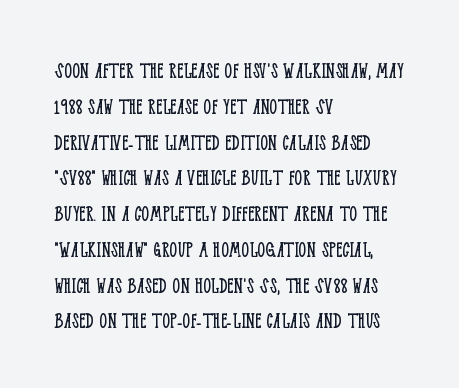
{"italic": "no", "bold": "no", "underline": "no", "align": "left", "line_spacing": "normal", "line_spacing_ratio": 1.49, "letter_spacing": "normal", "letter_spacing_em": 0.0, "glyph_px": 24}
